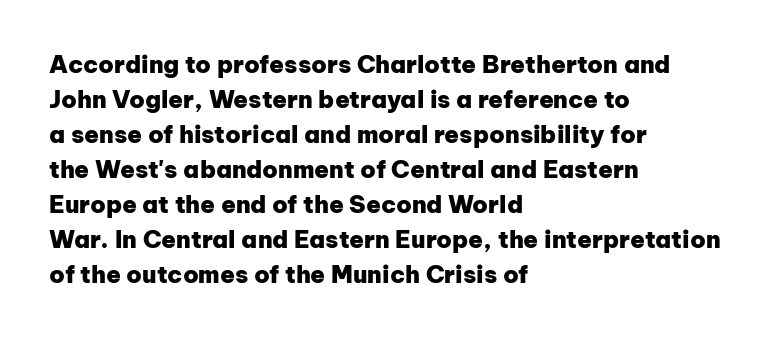
{"italic": "no", "bold": "yes", "underline": "no", "align": "left", "line_spacing": "normal", "line_spacing_ratio": 1.46, "letter_spacing": "normal", "letter_spacing_em": 0.0, "glyph_px": 24}
